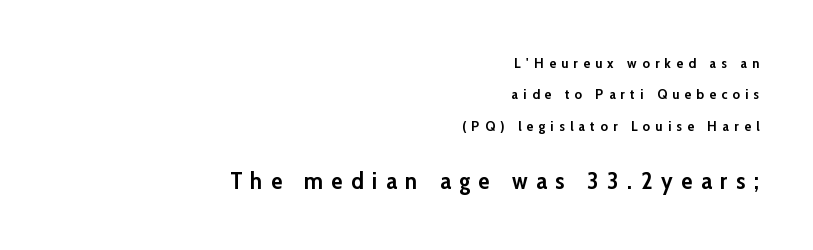
{"italic": "no", "bold": "yes", "underline": "no", "align": "right", "line_spacing": "loose", "line_spacing_ratio": 2.24, "letter_spacing": "wide", "letter_spacing_em": 0.38, "larger_block": "second", "size_ratio": 1.64, "glyph_px": 23}
